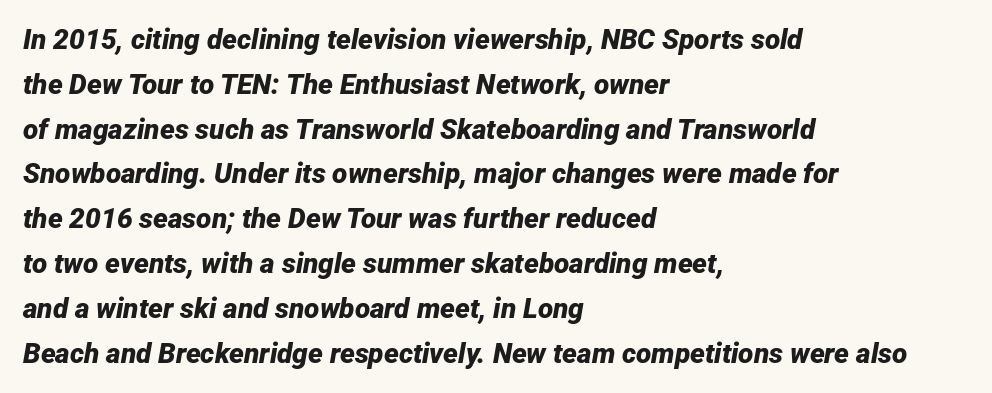
{"italic": "yes", "lean": "right", "slant_degrees": 12, "bold": "yes", "weight": "bold", "width": "normal", "stroke_contrast": "low", "x_height": "medium", "monospaced": "no", "underline": "no", "align": "left", "line_spacing": "normal", "line_spacing_ratio": 1.6, "letter_spacing": "normal", "letter_spacing_em": 0.0, "glyph_px": 28}
